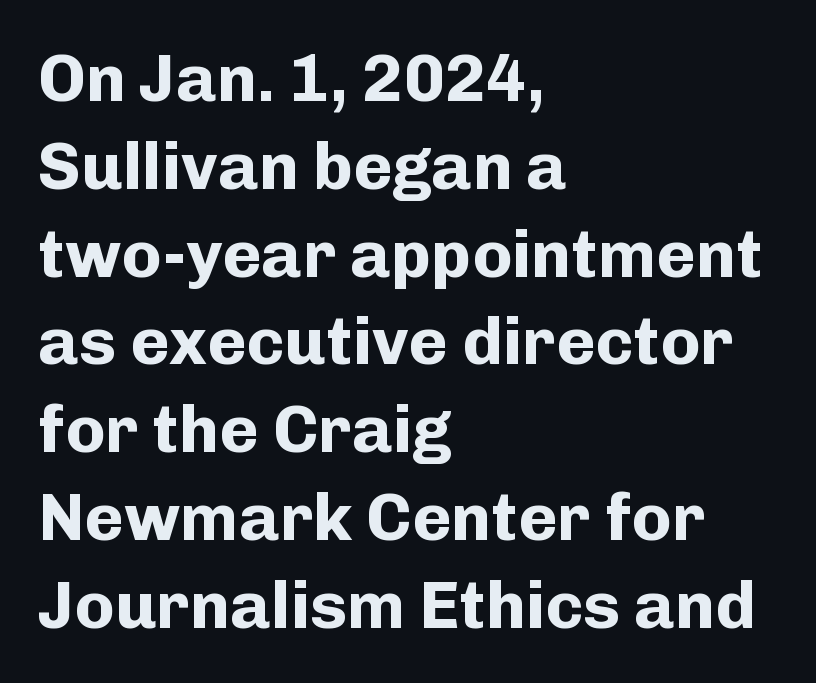
The image shows 67 px bold sans-serif type, upright; set left-aligned, normal line spacing (1.31x), normal letter spacing, not underlined; low stroke contrast and a medium x-height.
